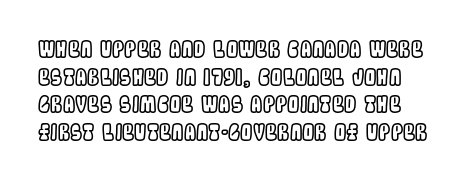
This sample uses an upright cut, with every glyph sitting square on the baseline. The block of text has a typical density, with ordinary space between rows. The type is set solid horizontally, with unmodified tracking. The gap between lines stays unmarked.
